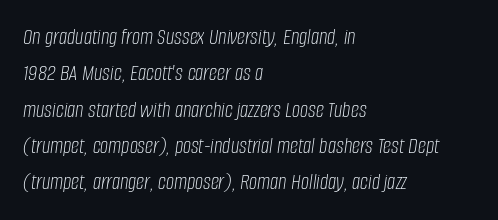
Spacing between characters is what you'd get straight out of the box. Leading matches the norm, producing a regular column. The glyphs look as if they've been sheared to an angle. The baseline area is clear.
